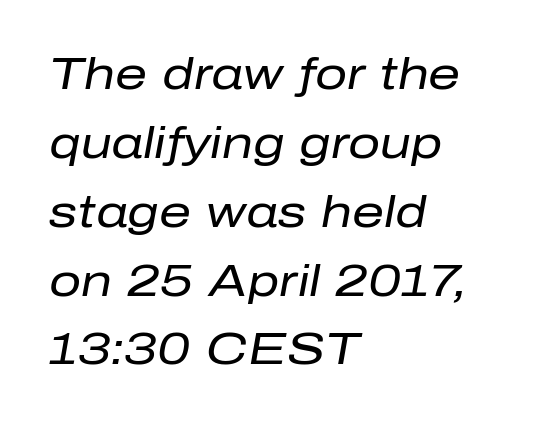
Q: Is the text bold? A: No.
Q: Is the text italic (slanted)? A: Yes, it leans right by about 10 degrees.
Q: Is the text underlined? A: No.
Q: How is the paragraph aligned? A: Left-aligned.
Q: Is the spacing between letters normal or unusually wide? A: Normal.
Q: Is the spacing between lines tight, normal or loose? A: Normal.
Q: Width (condensed, normal, or wide)? A: Normal.
Q: Stroke contrast? A: Low.
Q: x-height? A: Medium.
Q: Monospaced? A: No.
